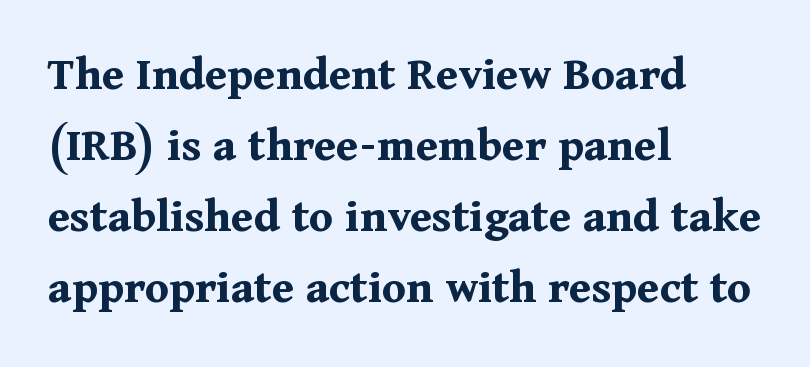
{"serif": "yes", "italic": "no", "bold": "yes", "weight": "bold", "width": "normal", "stroke_contrast": "medium", "x_height": "medium", "monospaced": "no", "underline": "no", "align": "left", "line_spacing": "normal", "line_spacing_ratio": 1.45, "letter_spacing": "normal", "letter_spacing_em": 0.0, "glyph_px": 49}
